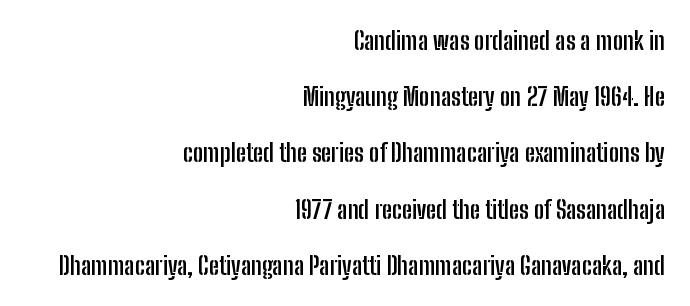
Q: Is the text bold? A: Yes.
Q: Is the text italic (slanted)? A: No, it is upright.
Q: Is the text underlined? A: No.
Q: How is the paragraph aligned? A: Right-aligned.
Q: Is the spacing between letters normal or unusually wide? A: Normal.
Q: Is the spacing between lines tight, normal or loose? A: Loose.
